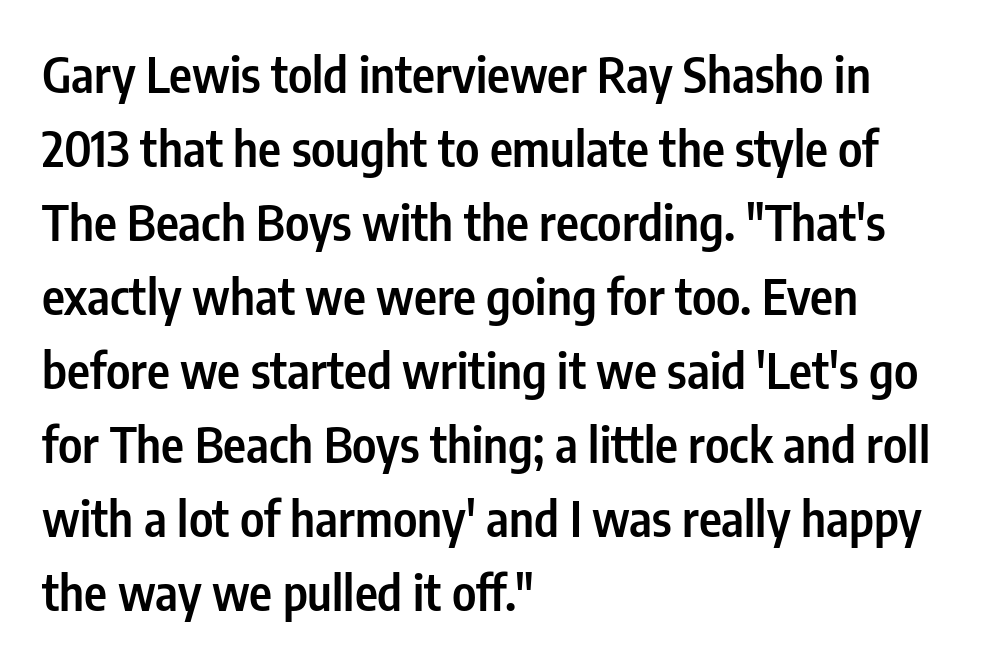
A typesetter would label this face a sans. Descenders are the only things crossing below the line. This is the regular roman posture of the typeface. Layout note: lines flush left.
